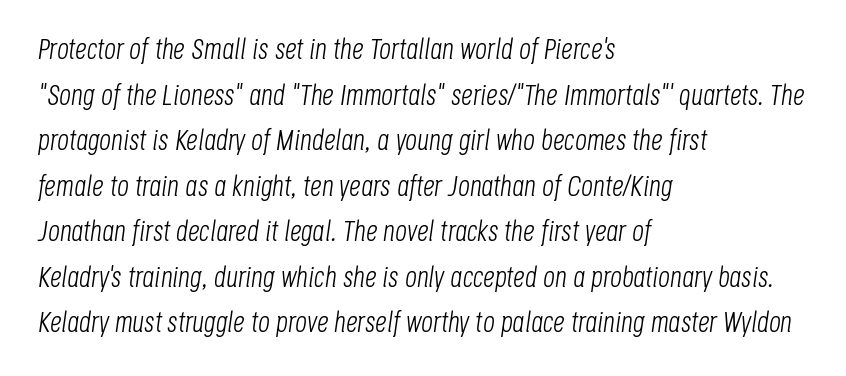
You could not count columns in this text — the font is proportionally spaced. Students, observe: this is what conventionally led text looks like. Tall strokes in this sample are angled rather than plumb. Unmarked baselines from the first word to the last.
